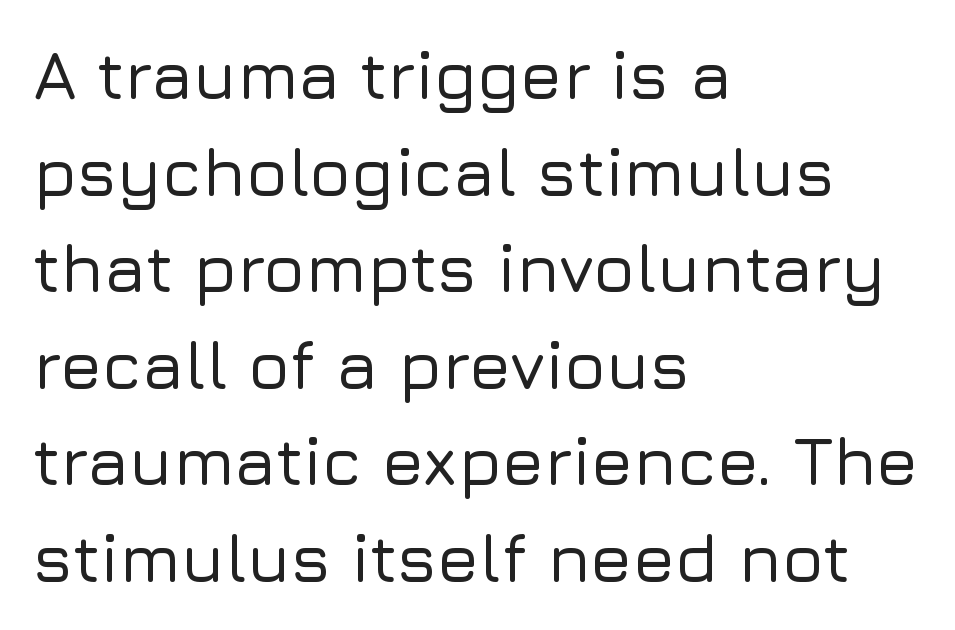
The image shows 68 px sans-serif type, upright; set left-aligned, normal line spacing (1.42x), normal letter spacing, not underlined; low stroke contrast and a medium x-height.
